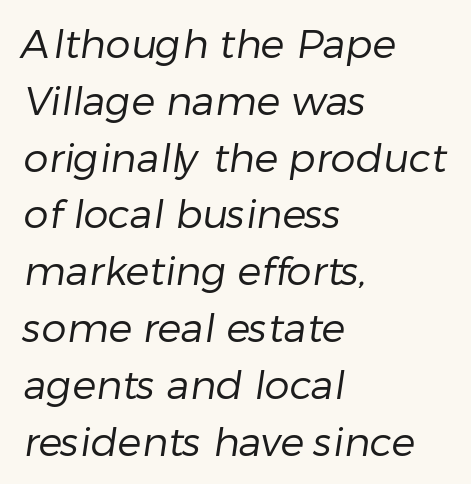
{"serif": "no", "bold": "no", "weight": "regular", "width": "normal", "stroke_contrast": "low", "x_height": "medium", "monospaced": "no", "underline": "no", "align": "left", "line_spacing": "normal", "line_spacing_ratio": 1.42, "letter_spacing": "normal", "letter_spacing_em": 0.0, "glyph_px": 40}
